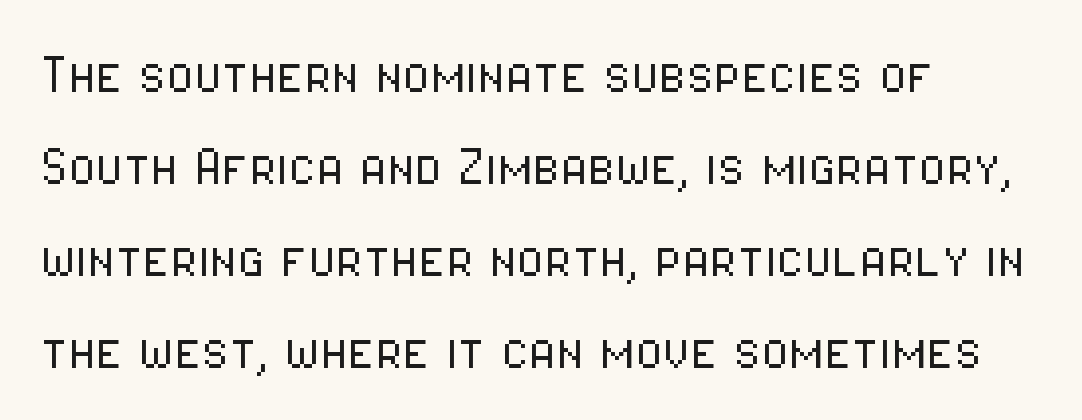
{"serif": "no", "italic": "no", "bold": "no", "weight": "light", "width": "condensed", "stroke_contrast": "low", "x_height": "medium", "monospaced": "no", "underline": "no", "align": "left", "line_spacing": "normal", "line_spacing_ratio": 1.46, "letter_spacing": "normal", "letter_spacing_em": 0.0, "glyph_px": 63}
